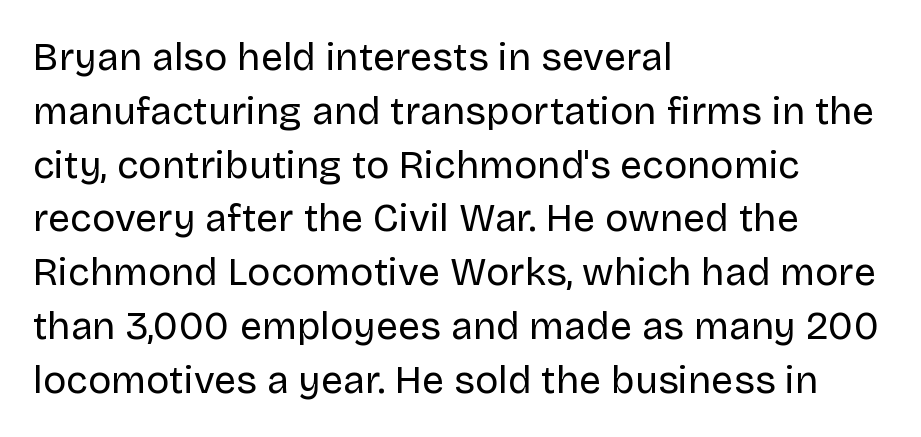
Nope, no serifs anywhere on these letters. Does the lettering tilt? It doesn't — this is upright. Words float on clear page, feet unadorned. Alignment: flush left. No letter is thick-stroked: the sample isn't bold.
